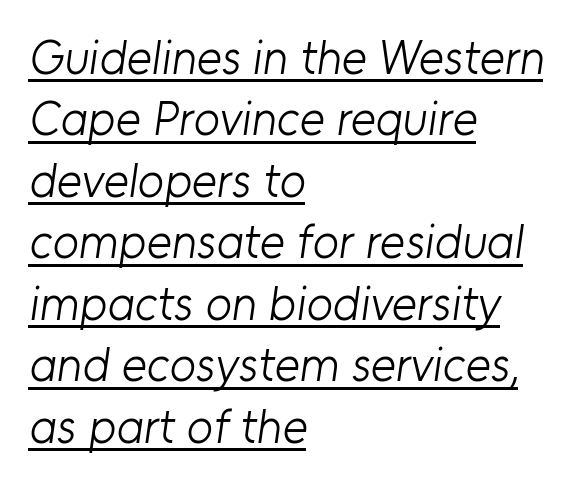
Q: Is the text bold? A: No.
Q: Is the typeface a serif or a sans-serif typeface? A: Sans-serif.
Q: Is the text underlined? A: Yes.
Q: How is the paragraph aligned? A: Left-aligned.
Q: Is the spacing between letters normal or unusually wide? A: Normal.
Q: Is the spacing between lines tight, normal or loose? A: Normal.
Q: Width (condensed, normal, or wide)? A: Normal.
Q: Stroke contrast? A: Low.
Q: x-height? A: Medium.
Q: Monospaced? A: No.
